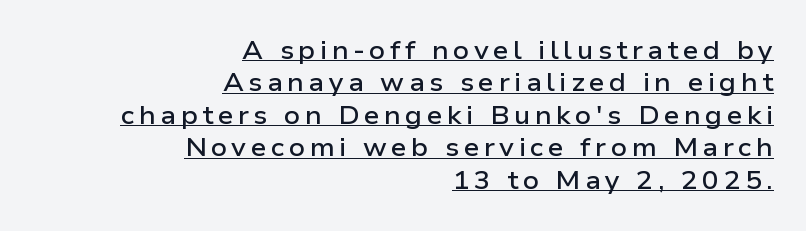
{"italic": "no", "bold": "semi", "underline": "yes", "align": "right", "line_spacing": "normal", "line_spacing_ratio": 1.3, "glyph_px": 25}
